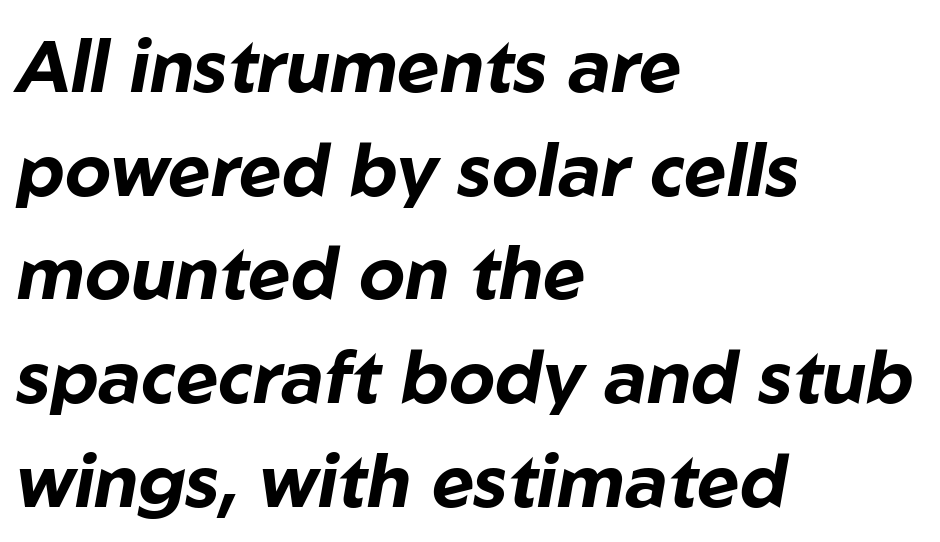
{"italic": "yes", "lean": "right", "slant_degrees": 10, "bold": "yes", "weight": "bold", "width": "normal", "stroke_contrast": "low", "x_height": "medium", "monospaced": "no", "underline": "no", "align": "left", "line_spacing": "normal", "line_spacing_ratio": 1.42, "letter_spacing": "normal", "letter_spacing_em": 0.0, "glyph_px": 73}
